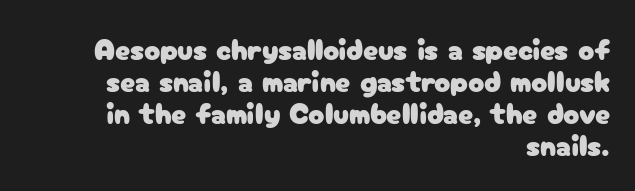
The image shows 30 px sans-serif type, upright; set right-aligned, tight line spacing (1.07x), normal letter spacing, not underlined; low stroke contrast and a medium x-height.
